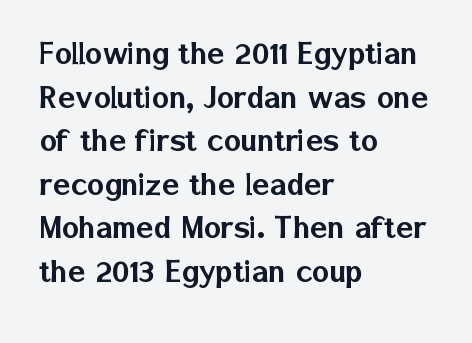
The image shows 36 px sans-serif type, upright; set left-aligned, line spacing 1.21x, normal letter spacing, not underlined; low stroke contrast and a medium x-height.
